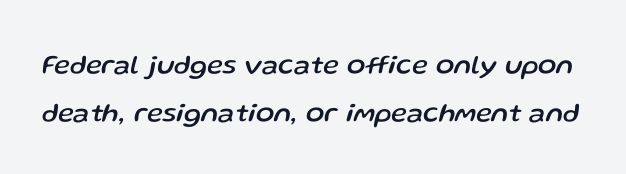
{"italic": "yes", "lean": "right", "slant_degrees": 13, "underline": "no", "line_spacing_ratio": 1.78, "letter_spacing": "normal", "letter_spacing_em": 0.0, "glyph_px": 27}
